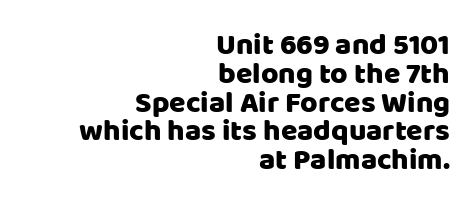
Note: no serifs on the glyphs. Does extra space separate the letters? No, they use regular spacing. Does the lettering tilt? It doesn't — this is upright. Summary of vertical rhythm: compact, with narrow interline spacing. Anything drawn beneath the words? Only blank space.
